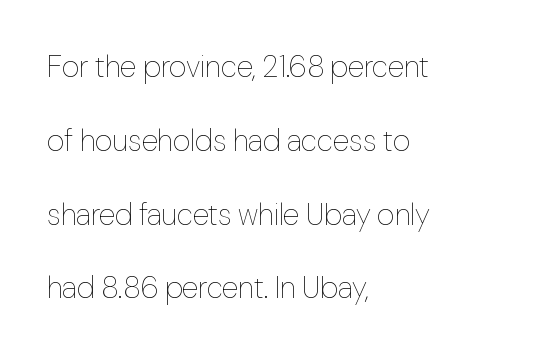
The image shows 30 px thin type, upright; set left-aligned, loose line spacing (2.46x), normal letter spacing, not underlined; low stroke contrast and a medium x-height.
